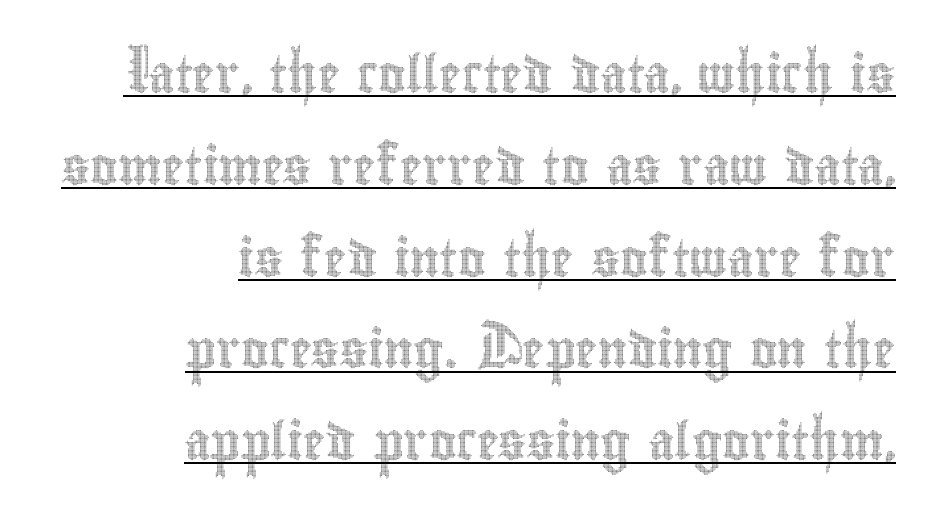
The block of text is sparse from top to bottom, with ample space between rows. Every row of glyphs terminates at an identical x-position on the right. This is the regular roman posture of the typeface. Notice how a bar underscores the lettering throughout. Glyph-to-glyph distance matches everyday printed text.
